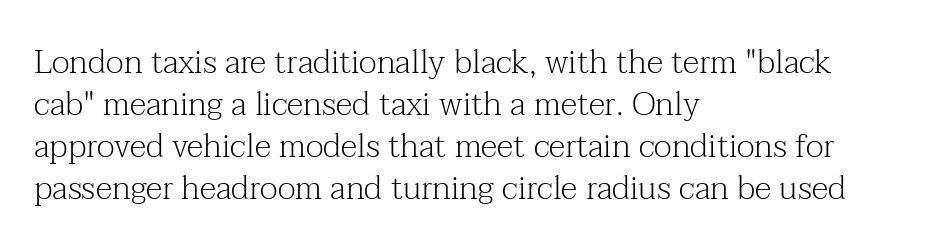
The face used here is proportionally spaced, like ordinary book or web type. Line spacing here is normal. No italicization has been applied; the sample stays upright. Heaviness? Minimal to ordinary, like unemphasized prose. Descenders hang freely into open space. Short note: letters normally spaced.
